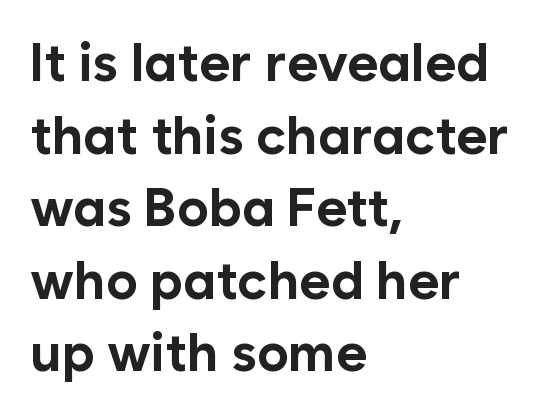
{"serif": "no", "italic": "no", "bold": "yes", "weight": "bold", "width": "normal", "stroke_contrast": "low", "x_height": "medium", "monospaced": "no", "underline": "no", "align": "left", "line_spacing": "normal", "line_spacing_ratio": 1.37, "letter_spacing": "normal", "letter_spacing_em": 0.0, "glyph_px": 53}
